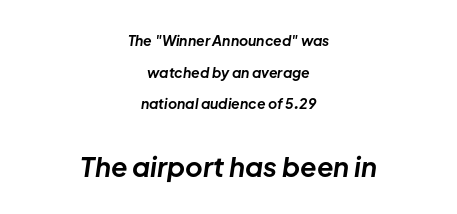
Bold? Absolutely — the strokes are thick and heavy. Any mark beneath the type? The region is blank. If you measured baseline to baseline, you'd find a long distance. Every row of glyphs is offset so its center matches the block's center.
